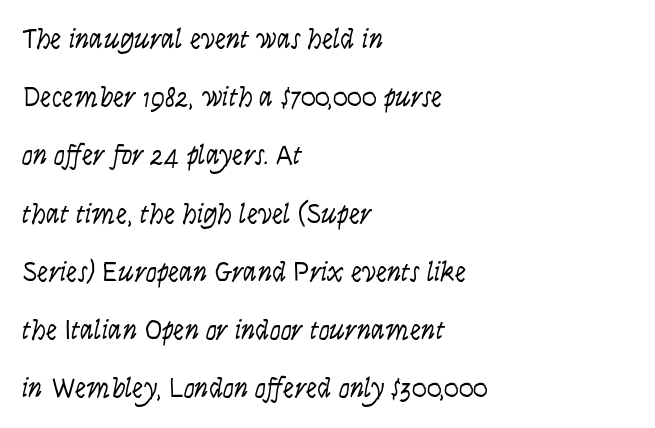
No word sits above an underline. Left-aligned paragraph, ragged on the right. The leading is generous, giving the passage an open texture. The letters sit at their default tracking, neither squeezed nor spread. Do the characters align in a grid? No, the font is proportional.
